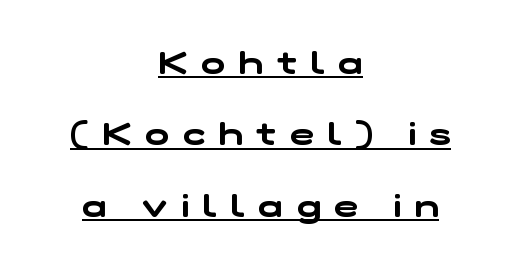
{"serif": "no", "width": "wide", "stroke_contrast": "low", "x_height": "medium", "monospaced": "no", "underline": "yes", "align": "center", "line_spacing": "loose", "line_spacing_ratio": 2.23, "letter_spacing": "wide", "letter_spacing_em": 0.43, "glyph_px": 32}
